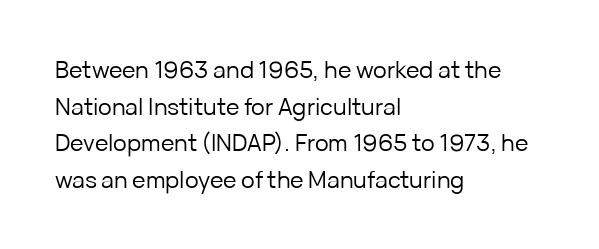
The image shows 23 px text type, upright; set left-aligned, normal line spacing (1.59x), normal letter spacing, not underlined.
